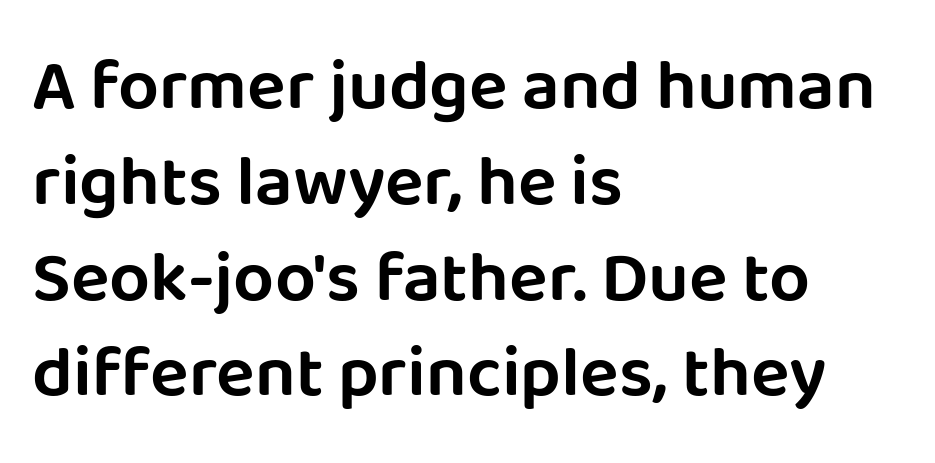
Q: Is the text italic (slanted)? A: No, it is upright.
Q: Is the typeface a serif or a sans-serif typeface? A: Sans-serif.
Q: Is the text underlined? A: No.
Q: How is the paragraph aligned? A: Left-aligned.
Q: Is the spacing between letters normal or unusually wide? A: Normal.
Q: Is the spacing between lines tight, normal or loose? A: Normal.
Q: Width (condensed, normal, or wide)? A: Normal.
Q: Stroke contrast? A: Low.
Q: x-height? A: Large.
Q: Monospaced? A: No.
